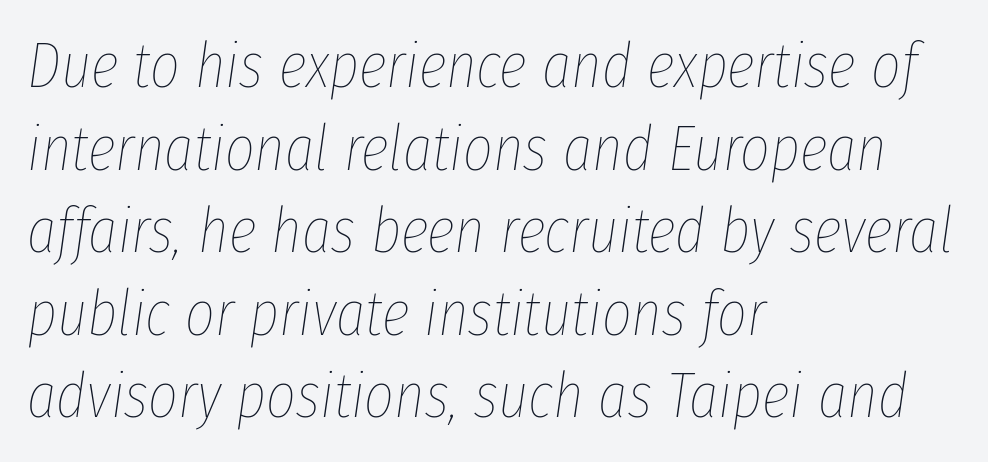
These lines are set flush left with a ragged right edge. The gap between lines stays unmarked. Think standard paragraph weight, or any step lighter than that. If you measured baseline to baseline, you'd find a middling distance. Inter-character spacing is left at the font's built-in metrics. Do the characters align in a grid? No, the font is proportional.
